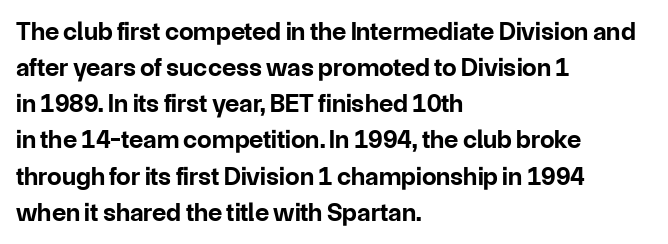
The image shows 26 px bold type, upright; set left-aligned, normal line spacing (1.39x), normal letter spacing, not underlined.
